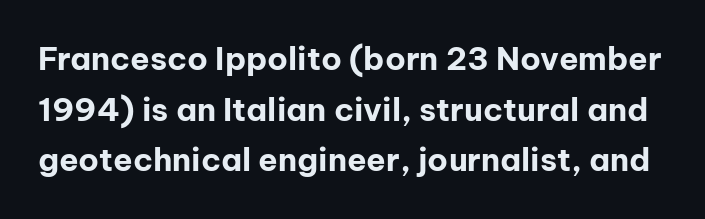
The image shows 32 px bold sans-serif type, upright; set normal line spacing (1.58x), normal letter spacing, not underlined; low stroke contrast and a medium x-height.
